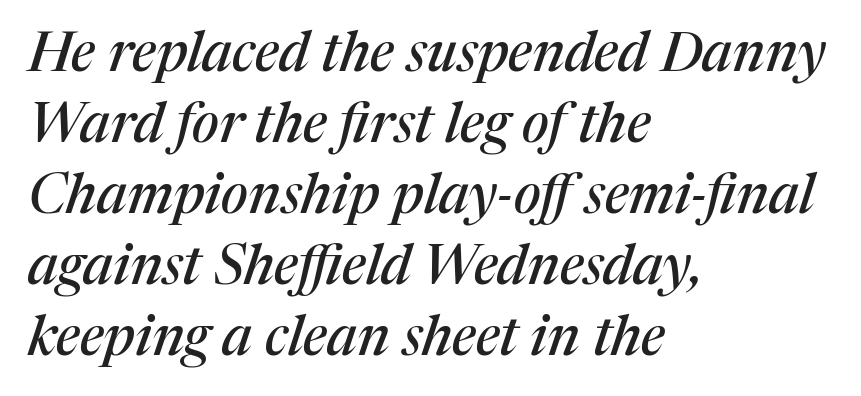
Between one letter and the next there's only the usual sliver of space. The passage shown is not underscored anywhere. The passage shown stacks its lines at a standard gap. Where is the straight margin? On the left.
